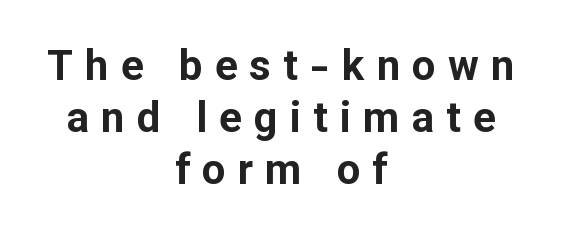
On the weight axis this lands at bold, roughly 700. Regarding serifs, this sample does without them. The rendering uses natural spacing where letterforms have individual widths. Observe the wide spacing: letters keep a clear distance from each other. The rag falls on both sides of this text block equally. Unmarked baselines from the first word to the last.
